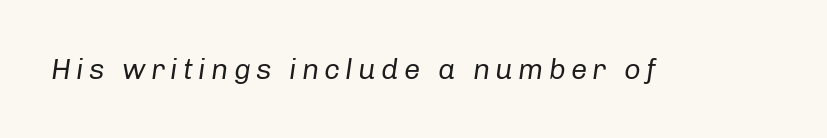
Q: Is the text bold? A: No.
Q: Is the text italic (slanted)? A: Yes, it leans right by about 8 degrees.
Q: Is the text underlined? A: No.
Q: Width (condensed, normal, or wide)? A: Normal.
Q: Stroke contrast? A: Low.
Q: x-height? A: Medium.
Q: Monospaced? A: No.
